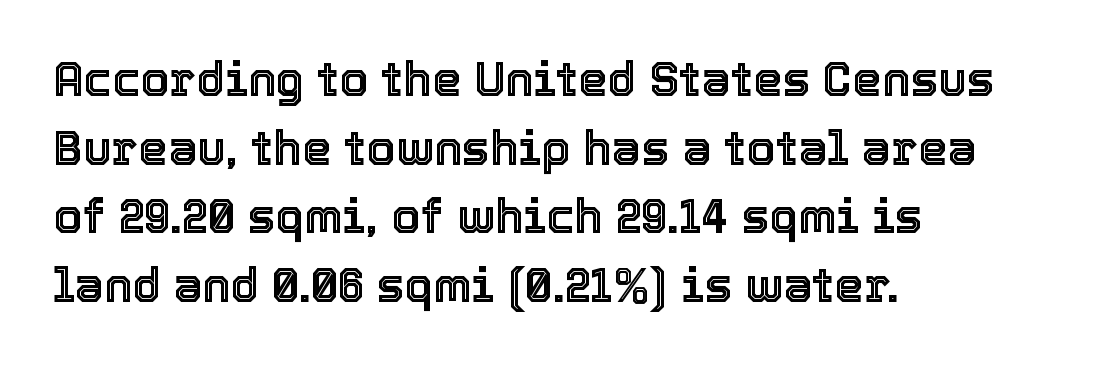
Q: Is the text italic (slanted)? A: No, it is upright.
Q: Is the text underlined? A: No.
Q: How is the paragraph aligned? A: Left-aligned.
Q: Is the spacing between letters normal or unusually wide? A: Normal.
Q: Is the spacing between lines tight, normal or loose? A: Normal.
Q: Width (condensed, normal, or wide)? A: Normal.
Q: x-height? A: Medium.
Q: Monospaced? A: No.
